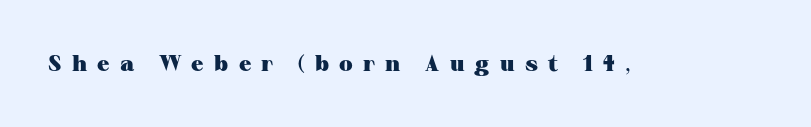
The image shows 22 px bold type, upright; set unusually wide letter spacing (+0.47 em), not underlined.
